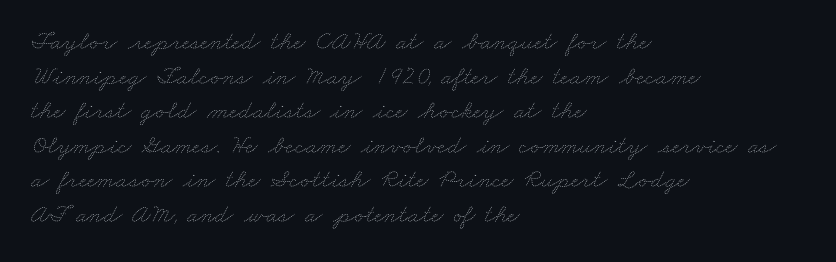
The passage shown stacks its lines at a standard gap. The lines in this sample share a left origin and differ only in where they stop. Words appear dense and cohesive because spacing is normal. Only glyphs here, with clear space below each row. Ink coverage per letter is moderate at most.
